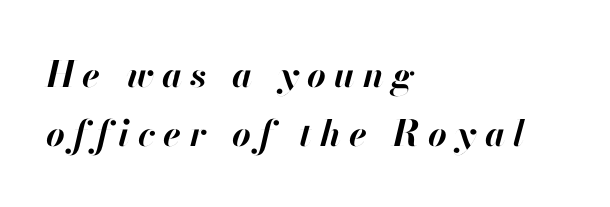
The image shows 36 px bold type, italic (leaning right); set left-aligned, normal line spacing (1.63x), unusually wide letter spacing (+0.23 em), not underlined; high stroke contrast and a small x-height.
